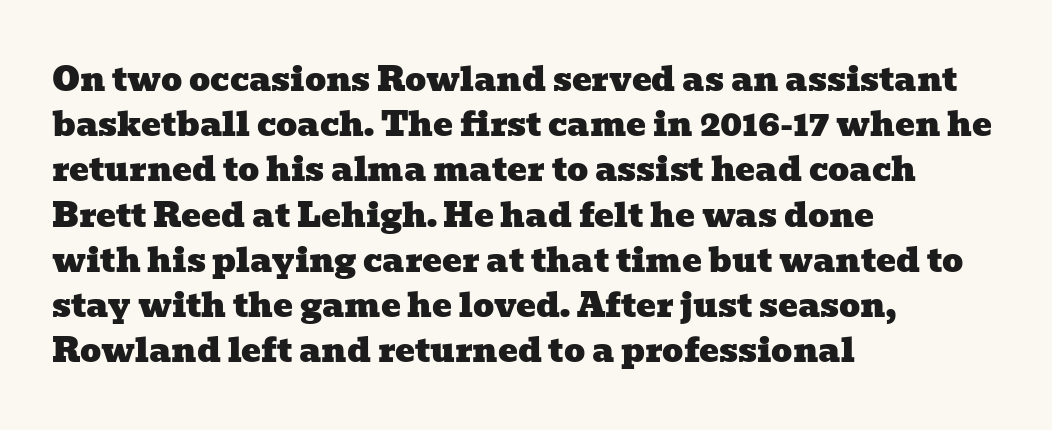
{"serif": "yes", "width": "wide", "stroke_contrast": "low", "x_height": "medium", "monospaced": "no", "underline": "no", "align": "left", "line_spacing": "normal", "line_spacing_ratio": 1.37, "letter_spacing": "normal", "letter_spacing_em": 0.0, "glyph_px": 33}
